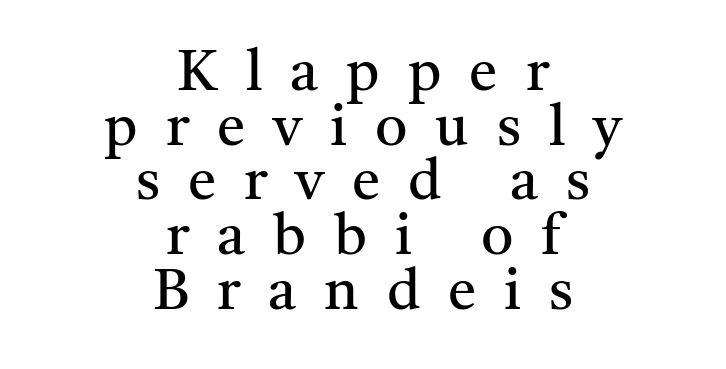
The image shows 57 px regular-weight serif type, upright; set centered, tight line spacing (0.96x), unusually wide letter spacing (+0.49 em), not underlined; medium stroke contrast and a medium x-height.
